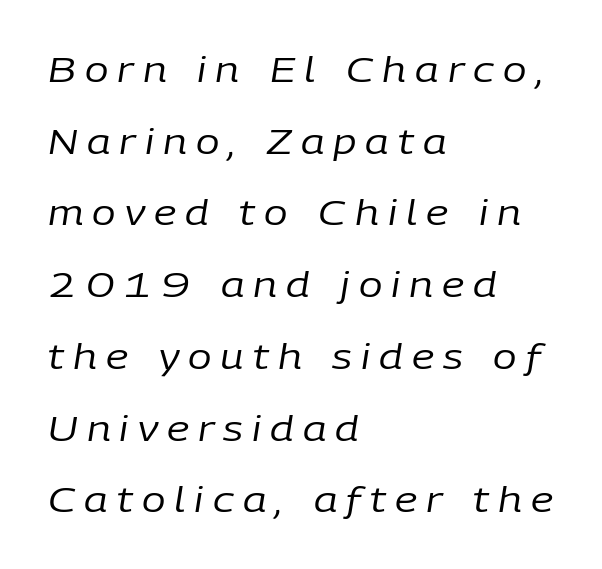
Unmarked baselines from the first word to the last. Character widths vary here, with narrow letters taking less room than wide ones. No chunkiness to these letters — they're not bold. The specimen reads as italic at a glance.
